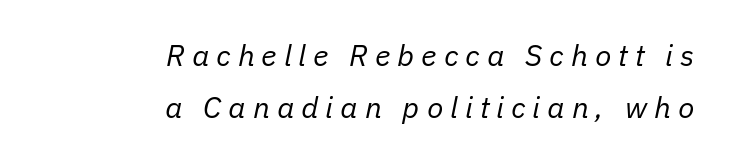
Q: Is the text bold? A: No.
Q: Is the text italic (slanted)? A: Yes, it leans right by about 11 degrees.
Q: Is the text underlined? A: No.
Q: How is the paragraph aligned? A: Right-aligned.
Q: Is the spacing between letters normal or unusually wide? A: Unusually wide.
Q: Width (condensed, normal, or wide)? A: Normal.
Q: Stroke contrast? A: Low.
Q: x-height? A: Medium.
Q: Monospaced? A: No.
